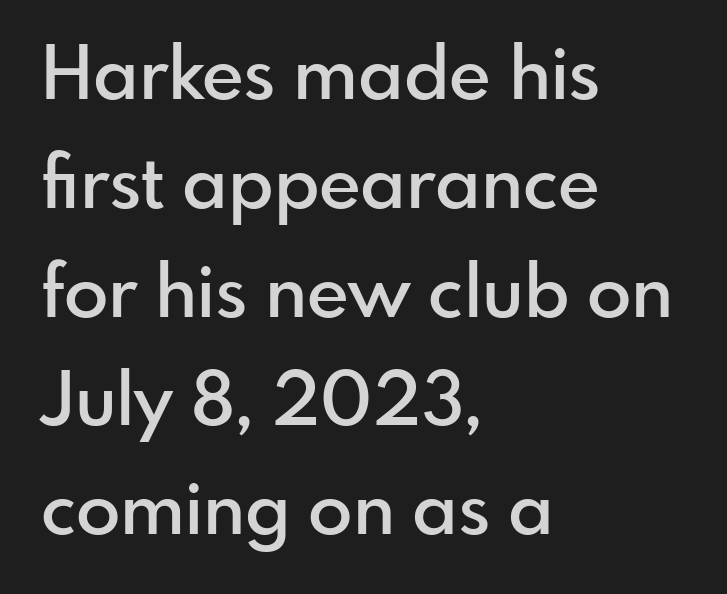
Q: Is the text bold? A: Semi-bold.
Q: Is the text italic (slanted)? A: No, it is upright.
Q: Is the typeface a serif or a sans-serif typeface? A: Sans-serif.
Q: Is the text underlined? A: No.
Q: How is the paragraph aligned? A: Left-aligned.
Q: Is the spacing between letters normal or unusually wide? A: Normal.
Q: Is the spacing between lines tight, normal or loose? A: Normal.
Q: Width (condensed, normal, or wide)? A: Normal.
Q: Stroke contrast? A: Low.
Q: x-height? A: Small.
Q: Monospaced? A: No.
